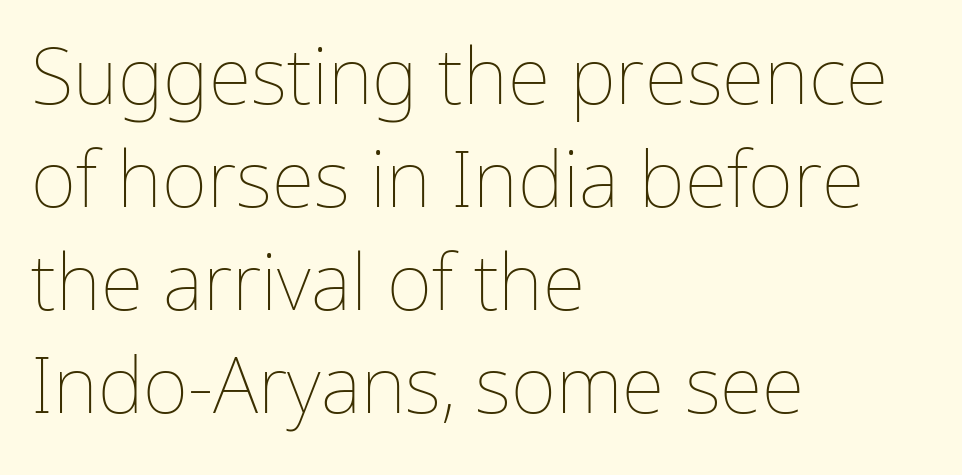
{"italic": "no", "bold": "no", "weight": "thin", "width": "normal", "stroke_contrast": "low", "x_height": "medium", "monospaced": "no", "underline": "no", "align": "left", "line_spacing": "normal", "line_spacing_ratio": 1.32, "letter_spacing": "normal", "letter_spacing_em": 0.0, "glyph_px": 78}
